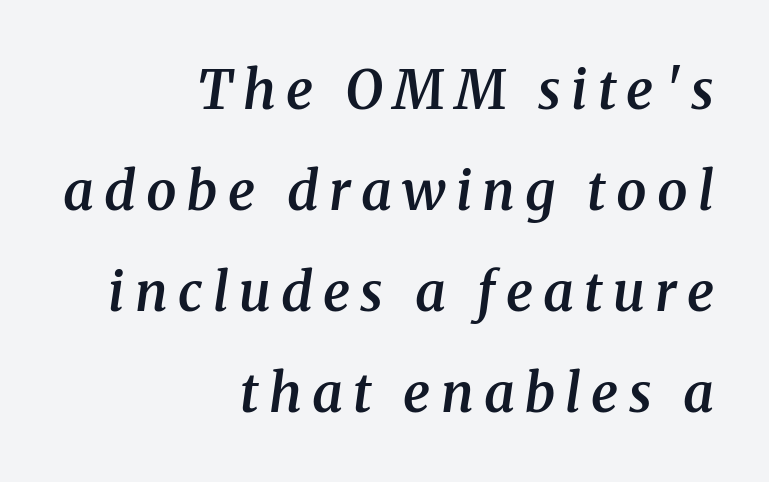
The image shows 54 px semibold serif type, italic (leaning right); set right-aligned, line spacing 1.87x, not underlined; medium stroke contrast and a medium x-height.
